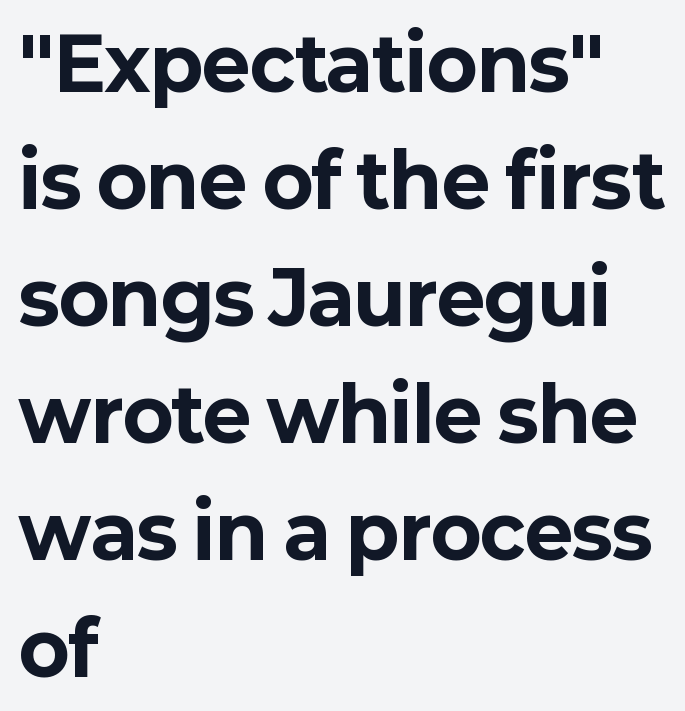
Q: Is the text bold? A: Yes.
Q: Is the text italic (slanted)? A: No, it is upright.
Q: Is the typeface a serif or a sans-serif typeface? A: Sans-serif.
Q: Is the text underlined? A: No.
Q: How is the paragraph aligned? A: Left-aligned.
Q: Is the spacing between letters normal or unusually wide? A: Normal.
Q: Is the spacing between lines tight, normal or loose? A: Normal.
Q: Width (condensed, normal, or wide)? A: Normal.
Q: Stroke contrast? A: Low.
Q: x-height? A: Medium.
Q: Monospaced? A: No.
